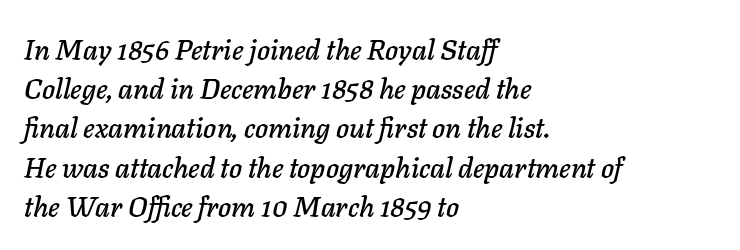
{"italic": "yes", "lean": "right", "slant_degrees": 11, "width": "normal", "stroke_contrast": "low", "x_height": "medium", "monospaced": "no", "underline": "no", "align": "left", "line_spacing": "normal", "line_spacing_ratio": 1.4, "letter_spacing": "normal", "letter_spacing_em": 0.0, "glyph_px": 28}
